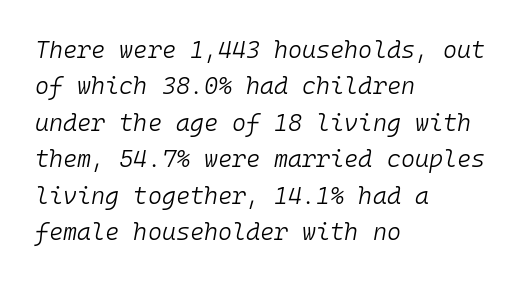
{"italic": "yes", "lean": "right", "slant_degrees": 10, "bold": "no", "underline": "no", "align": "left", "line_spacing": "normal", "line_spacing_ratio": 1.52, "letter_spacing": "normal", "letter_spacing_em": 0.0, "glyph_px": 24}
